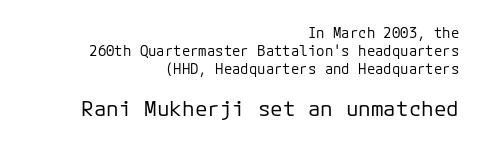
Q: Is the text bold? A: No.
Q: Is the text italic (slanted)? A: No, it is upright.
Q: Is the text underlined? A: No.
Q: How is the paragraph aligned? A: Right-aligned.
Q: Is the spacing between letters normal or unusually wide? A: Normal.
Q: Is the spacing between lines tight, normal or loose? A: Normal.
Q: Which block of text is set in a larger size, the first (top) or the second (bottom)? A: The second (bottom) one.
